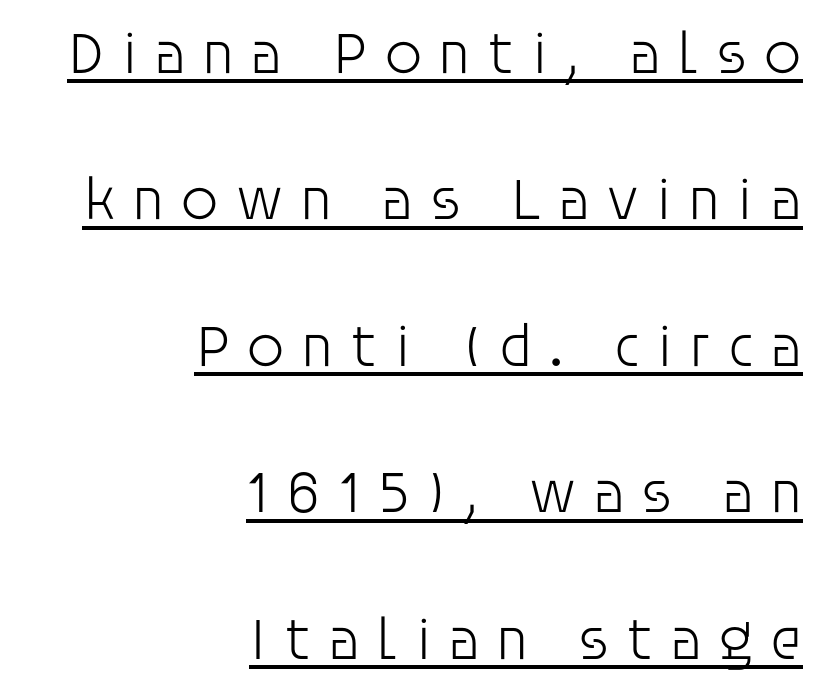
{"serif": "no", "italic": "no", "bold": "no", "weight": "light", "width": "normal", "stroke_contrast": "low", "x_height": "large", "monospaced": "no", "underline": "yes", "align": "right", "line_spacing": "loose", "line_spacing_ratio": 2.44, "letter_spacing": "wide", "letter_spacing_em": 0.26, "glyph_px": 60}
